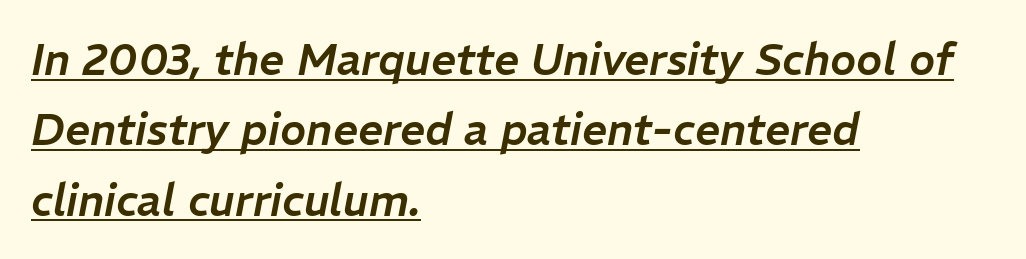
Q: Is the text italic (slanted)? A: Yes, it leans right by about 11 degrees.
Q: Is the text underlined? A: Yes.
Q: How is the paragraph aligned? A: Left-aligned.
Q: Is the spacing between letters normal or unusually wide? A: Normal.
Q: Is the spacing between lines tight, normal or loose? A: Normal.
Q: Width (condensed, normal, or wide)? A: Normal.
Q: Stroke contrast? A: Low.
Q: x-height? A: Medium.
Q: Monospaced? A: No.
